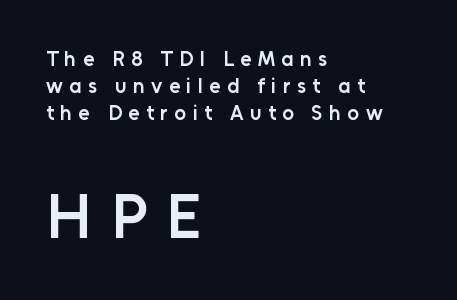
Firm but not heavy-handed strokes: this text is semibold. These lines have a slow, spaced-out rhythm from letter to letter. The area under the type is left untouched. If you drew a ruler down the left edge, every line would touch it.
